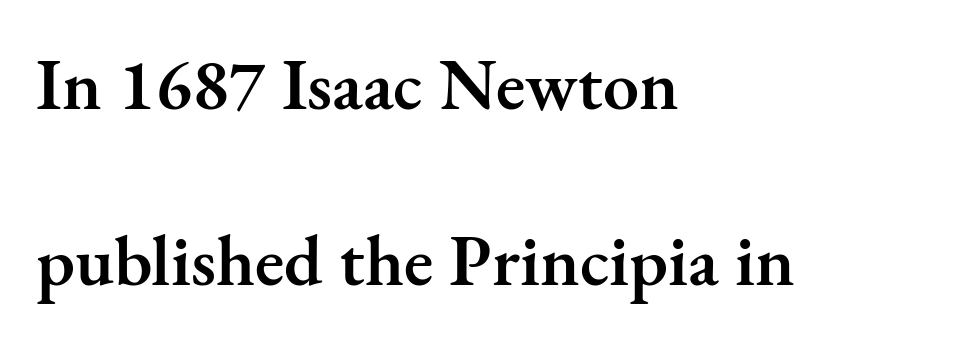
Nobody touched the tracking dial on this one. Proportional: the letters do not fall into vertical columns. Caption: multi-line text, flush left, ragged right. In terms of letterform style, serifs are clearly present. The area under the type is left untouched.
